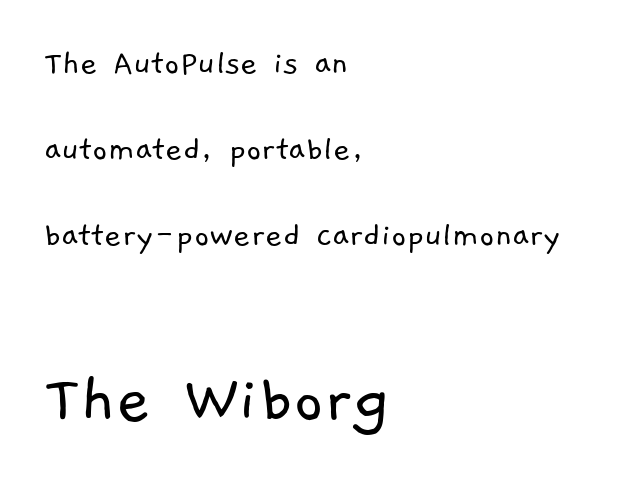
{"serif": "no", "bold": "no", "weight": "light", "width": "normal", "stroke_contrast": "low", "x_height": "medium", "monospaced": "no", "underline": "no", "align": "left", "line_spacing": "loose", "line_spacing_ratio": 2.33, "letter_spacing": "normal", "letter_spacing_em": 0.0, "larger_block": "second", "size_ratio": 2.0, "glyph_px": 74}
